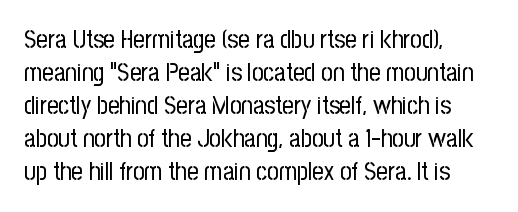
Q: Is the text bold? A: No.
Q: Is the text italic (slanted)? A: No, it is upright.
Q: Is the text underlined? A: No.
Q: How is the paragraph aligned? A: Left-aligned.
Q: Is the spacing between letters normal or unusually wide? A: Normal.
Q: Is the spacing between lines tight, normal or loose? A: Normal.
